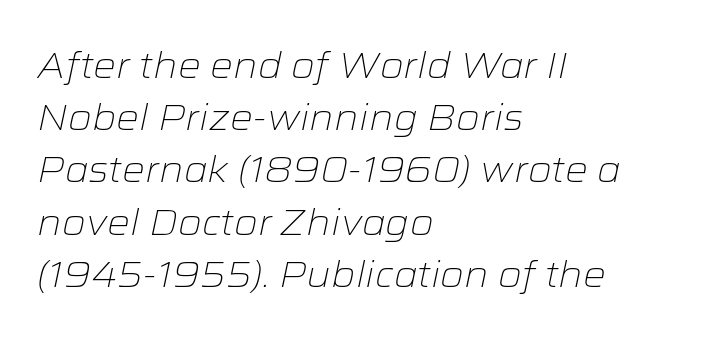
Q: Is the text bold? A: No.
Q: Is the text italic (slanted)? A: Yes, it leans right by about 12 degrees.
Q: Is the text underlined? A: No.
Q: How is the paragraph aligned? A: Left-aligned.
Q: Is the spacing between letters normal or unusually wide? A: Normal.
Q: Is the spacing between lines tight, normal or loose? A: Normal.
Q: Width (condensed, normal, or wide)? A: Wide.
Q: Stroke contrast? A: Low.
Q: x-height? A: Medium.
Q: Monospaced? A: No.
